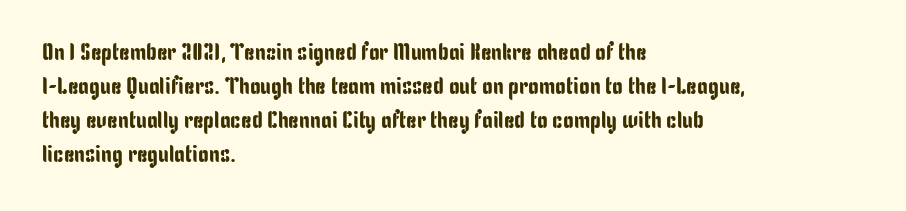
Each word holds together tightly as a unit, with standard inter-letter gaps. Horizontally, the lines are justified to the leading edge only. Check the space under the baseline: it is left empty. Leading matches the norm, producing a regular column.
